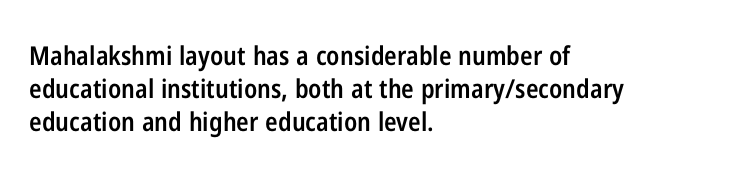
The space beneath each line is pristine and unruled. Notice how the stems are strictly vertical — no italics here. Weight: semibold (demi). Is the letter spacing exaggerated? No — it looks like the ordinary default. The line-height multiplier appears to be the usual default. Short and long lines alike share a common starting point at left.
